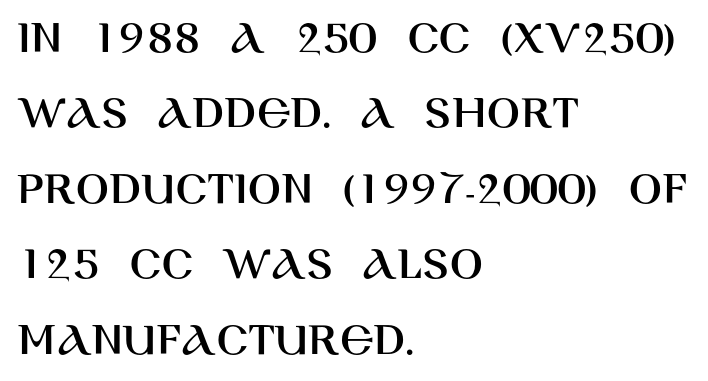
{"serif": "no", "italic": "no", "width": "normal", "stroke_contrast": "high", "x_height": "large", "monospaced": "no", "underline": "no", "align": "left", "line_spacing": "normal", "line_spacing_ratio": 1.54, "letter_spacing": "normal", "letter_spacing_em": 0.0, "glyph_px": 49}
